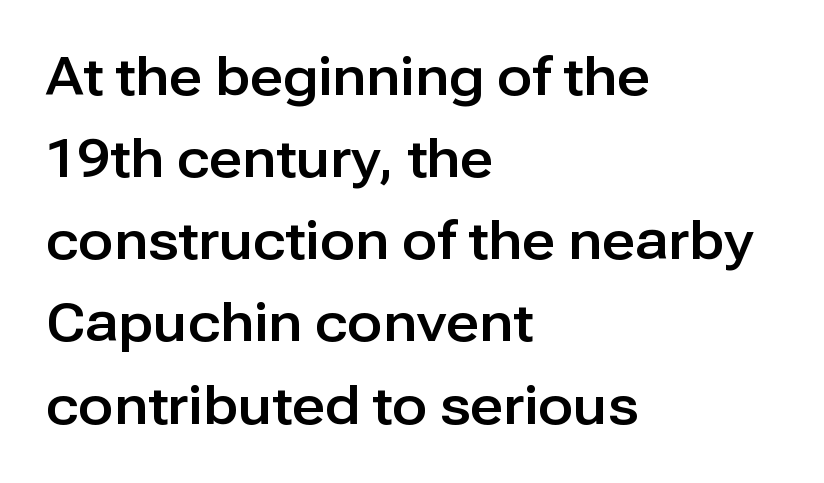
Q: Is the text italic (slanted)? A: No, it is upright.
Q: Is the typeface a serif or a sans-serif typeface? A: Sans-serif.
Q: Is the text underlined? A: No.
Q: How is the paragraph aligned? A: Left-aligned.
Q: Is the spacing between letters normal or unusually wide? A: Normal.
Q: Is the spacing between lines tight, normal or loose? A: Normal.
Q: Width (condensed, normal, or wide)? A: Normal.
Q: Stroke contrast? A: Low.
Q: x-height? A: Medium.
Q: Monospaced? A: No.
